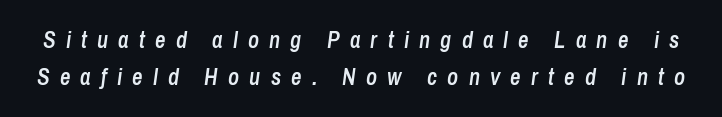
Clear beneath every line of the passage. Compared with ordinary roman type, these characters are visibly tilted. Weight check: semibold — heavier than regular, not quite bold. The designer left line spacing at the default. This sample uses expanded letter spacing, leaving extra air between glyphs.
